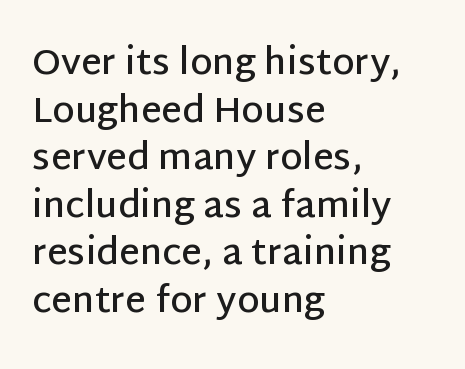
The typesetter chose a ragged-right arrangement here. Does the type have serifs? No, each stem ends abruptly. Interline gaps are of average width in this sample. Is the type bold? Partly — it's a semibold, heavier than regular but not fully bold.
